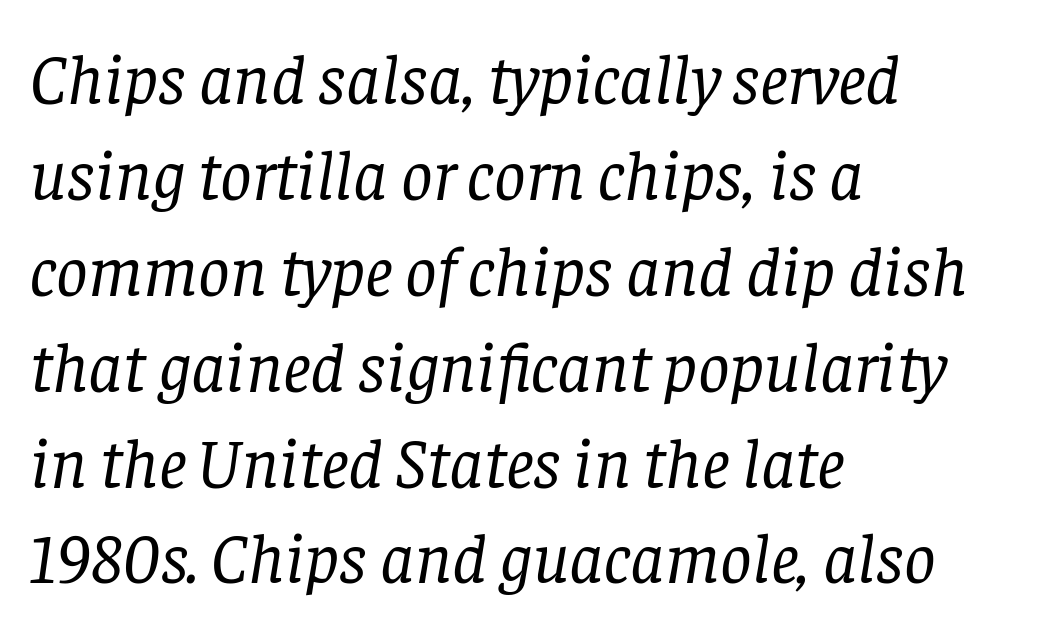
{"serif": "yes", "italic": "yes", "lean": "right", "slant_degrees": 8, "bold": "no", "weight": "regular", "width": "normal", "stroke_contrast": "low", "x_height": "large", "monospaced": "no", "underline": "no", "align": "left", "line_spacing": "normal", "line_spacing_ratio": 1.37, "letter_spacing": "normal", "letter_spacing_em": 0.0, "glyph_px": 70}
